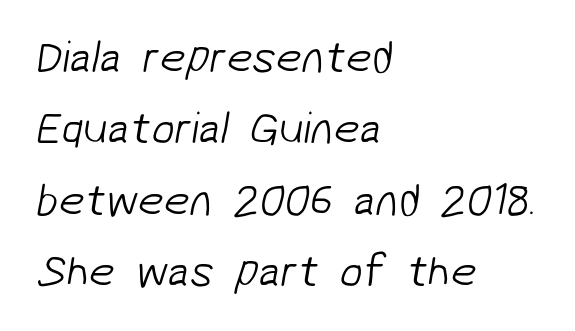
The image shows 46 px light sans-serif type; set left-aligned, normal line spacing (1.55x), normal letter spacing, not underlined; low stroke contrast and a medium x-height.
